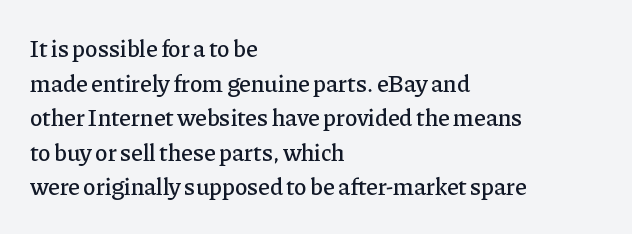
Q: Is the text italic (slanted)? A: No, it is upright.
Q: Is the text underlined? A: No.
Q: How is the paragraph aligned? A: Left-aligned.
Q: Is the spacing between letters normal or unusually wide? A: Normal.
Q: Is the spacing between lines tight, normal or loose? A: Normal.
